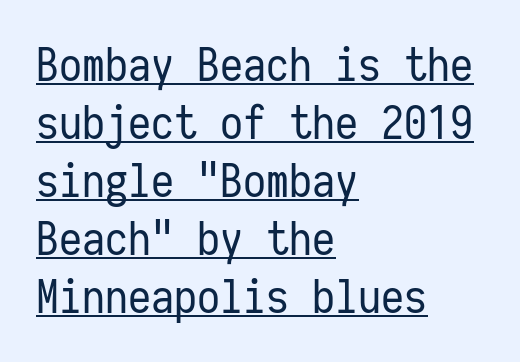
The image shows 46 px regular-weight, condensed sans-serif type, upright, monospaced; set left-aligned, normal line spacing (1.26x), normal letter spacing, underlined; low stroke contrast and a medium x-height.
